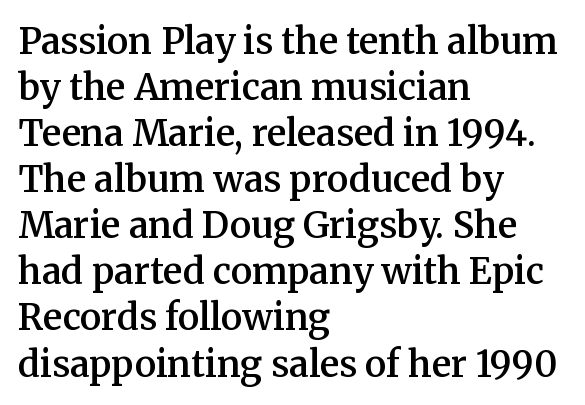
The image shows 36 px semibold serif type, upright; set left-aligned, normal line spacing (1.28x), normal letter spacing, not underlined; medium stroke contrast and a medium x-height.
